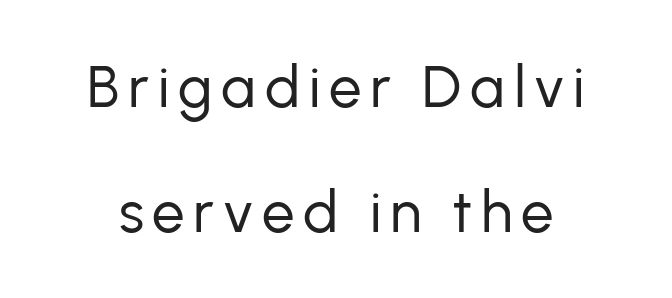
The image shows 58 px regular-weight sans-serif type, upright; set loose line spacing (2.15x), not underlined; low stroke contrast and a medium x-height.
